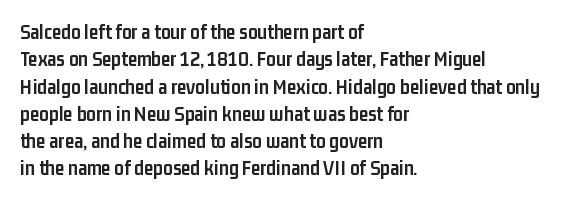
The image shows 21 px bold type, upright; set left-aligned, normal line spacing (1.3x), normal letter spacing, not underlined.
